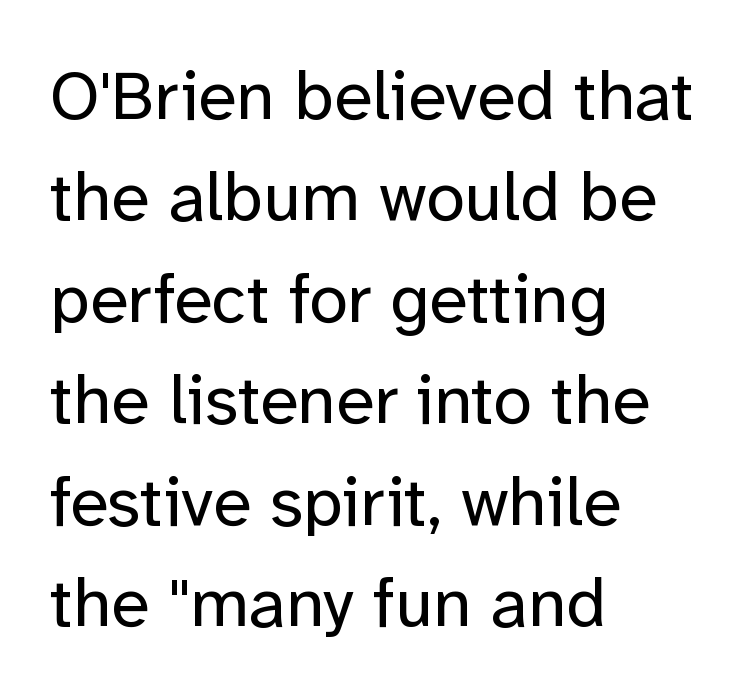
The image shows 70 px regular-weight sans-serif type, upright; set left-aligned, normal line spacing (1.45x), normal letter spacing, not underlined; low stroke contrast and a medium x-height.
